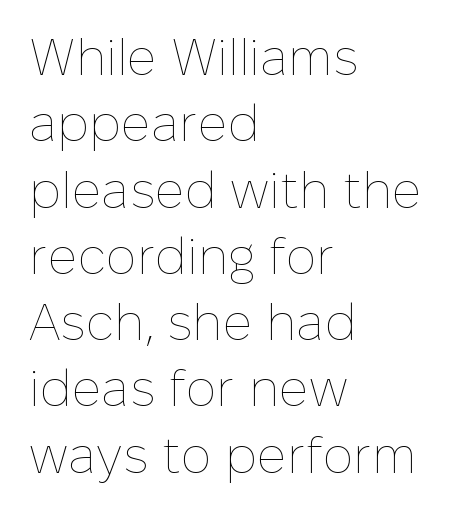
The image shows 51 px thin type, upright; set left-aligned, normal line spacing (1.3x), normal letter spacing, not underlined; low stroke contrast and a medium x-height.
